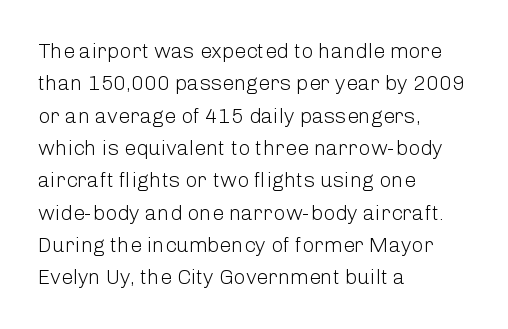
Q: Is the text bold? A: No.
Q: Is the text italic (slanted)? A: No, it is upright.
Q: Is the text underlined? A: No.
Q: How is the paragraph aligned? A: Left-aligned.
Q: Is the spacing between letters normal or unusually wide? A: Normal.
Q: Is the spacing between lines tight, normal or loose? A: Normal.
